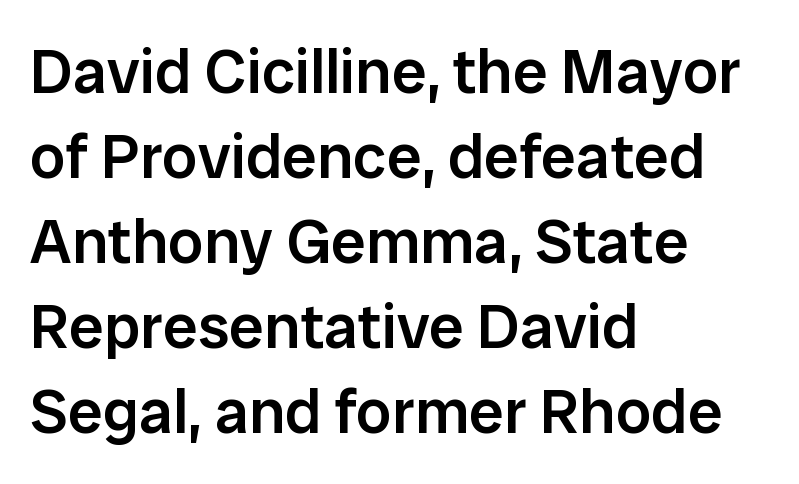
Check the space under the baseline: it is left empty. The passage shown stacks its lines at a standard gap. I'd describe the lettering as semibold — firm but not a full bold. Nope, not italic — everything's standing straight. Honestly, the letter spacing is just normal — you wouldn't notice it.
